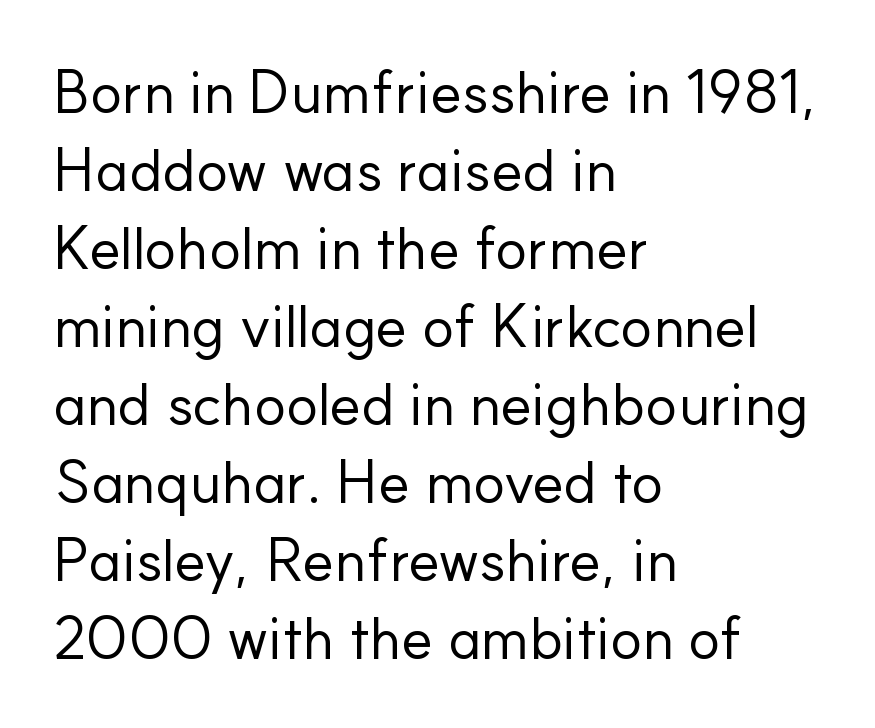
Q: Is the text bold? A: No.
Q: Is the text italic (slanted)? A: No, it is upright.
Q: Is the typeface a serif or a sans-serif typeface? A: Sans-serif.
Q: Is the text underlined? A: No.
Q: How is the paragraph aligned? A: Left-aligned.
Q: Is the spacing between letters normal or unusually wide? A: Normal.
Q: Is the spacing between lines tight, normal or loose? A: Normal.
Q: Width (condensed, normal, or wide)? A: Normal.
Q: Stroke contrast? A: Low.
Q: x-height? A: Small.
Q: Monospaced? A: No.
